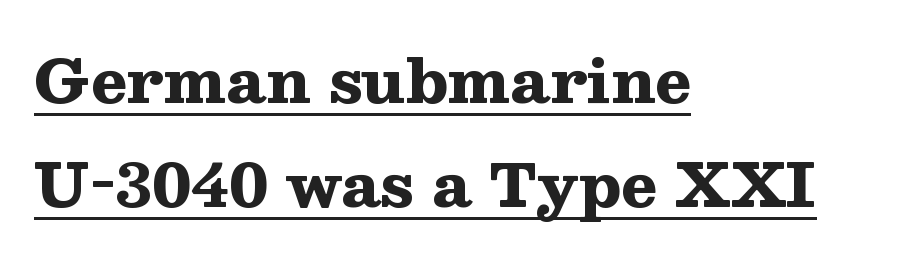
These lines are set flush left with a ragged right edge. The line texture is even and compact thanks to regular tracking. Weight: bold. You can tell from the footed stems that serif type was used. This sample has the flowing, uneven cadence of proportional lettering. The font's upright variant was chosen for this text.
